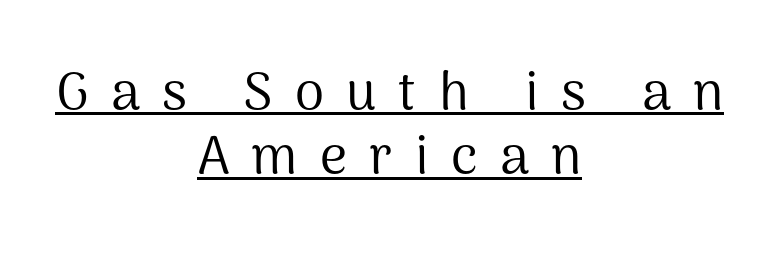
{"serif": "no", "italic": "no", "bold": "no", "weight": "regular", "width": "normal", "stroke_contrast": "medium", "x_height": "medium", "monospaced": "no", "underline": "yes", "align": "center", "line_spacing_ratio": 1.21, "letter_spacing": "wide", "letter_spacing_em": 0.42, "glyph_px": 53}
